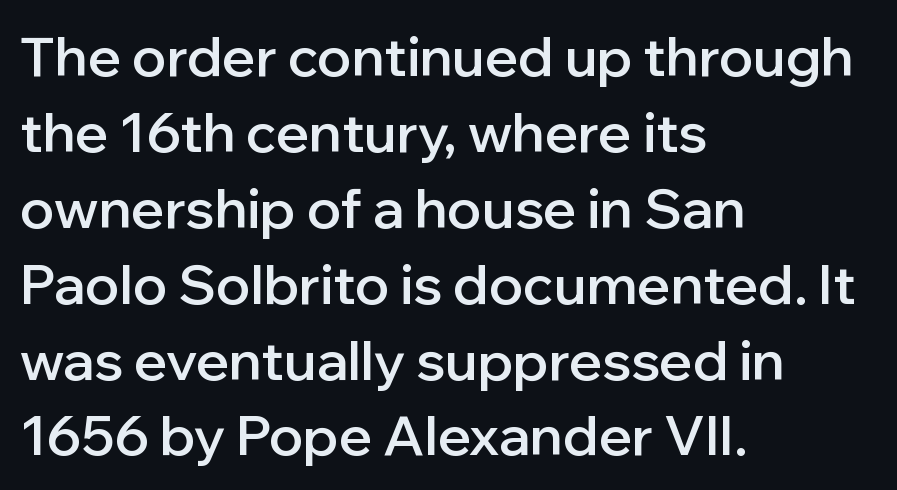
The image shows 55 px semibold sans-serif type, upright; set left-aligned, normal line spacing (1.38x), normal letter spacing, not underlined; low stroke contrast and a medium x-height.
